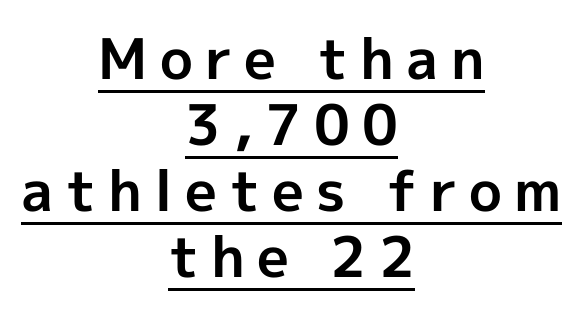
The image shows 56 px bold sans-serif type, upright; set centered, line spacing 1.18x, unusually wide letter spacing (+0.22 em), underlined; a medium x-height.
